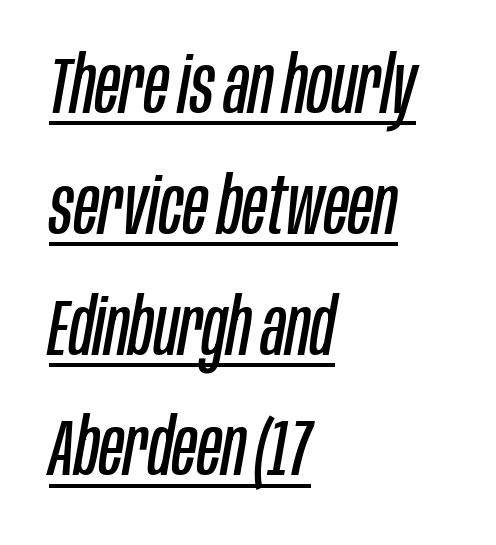
{"italic": "yes", "lean": "right", "slant_degrees": 10, "bold": "no", "weight": "regular", "width": "condensed", "stroke_contrast": "low", "x_height": "large", "monospaced": "no", "underline": "yes", "align": "left", "line_spacing": "normal", "line_spacing_ratio": 1.51, "letter_spacing": "normal", "letter_spacing_em": 0.0, "glyph_px": 80}
